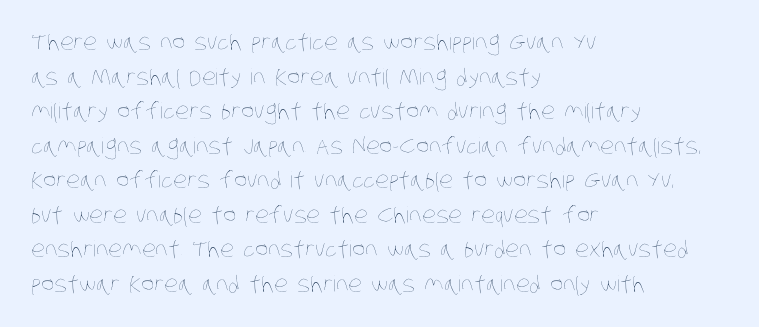
{"bold": "no", "underline": "no", "align": "left", "line_spacing": "normal", "line_spacing_ratio": 1.57, "letter_spacing": "normal", "letter_spacing_em": 0.0, "glyph_px": 22}
